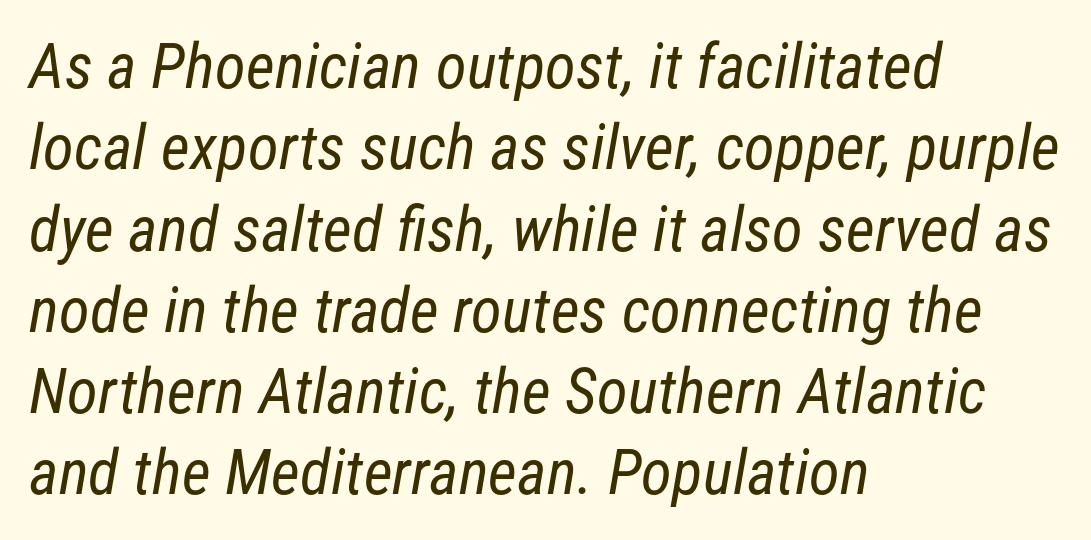
{"serif": "no", "bold": "no", "weight": "regular", "width": "condensed", "stroke_contrast": "low", "x_height": "medium", "monospaced": "no", "underline": "no", "align": "left", "line_spacing": "normal", "line_spacing_ratio": 1.29, "letter_spacing": "normal", "letter_spacing_em": 0.0, "glyph_px": 63}
